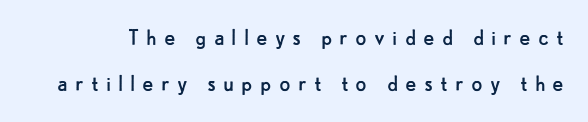
Beneath every word, the page is bare. It's the straight-up-and-down kind of type. Spacing between characters has been opened up far beyond the box default. Heft: none added — not bold.
